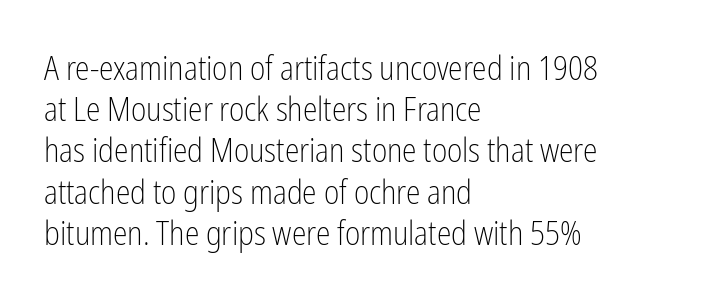
Q: Is the text bold? A: No.
Q: Is the text italic (slanted)? A: No, it is upright.
Q: Is the typeface a serif or a sans-serif typeface? A: Sans-serif.
Q: Is the text underlined? A: No.
Q: How is the paragraph aligned? A: Left-aligned.
Q: Is the spacing between letters normal or unusually wide? A: Normal.
Q: Is the spacing between lines tight, normal or loose? A: Normal.
Q: Width (condensed, normal, or wide)? A: Condensed.
Q: Stroke contrast? A: Low.
Q: x-height? A: Medium.
Q: Monospaced? A: No.
